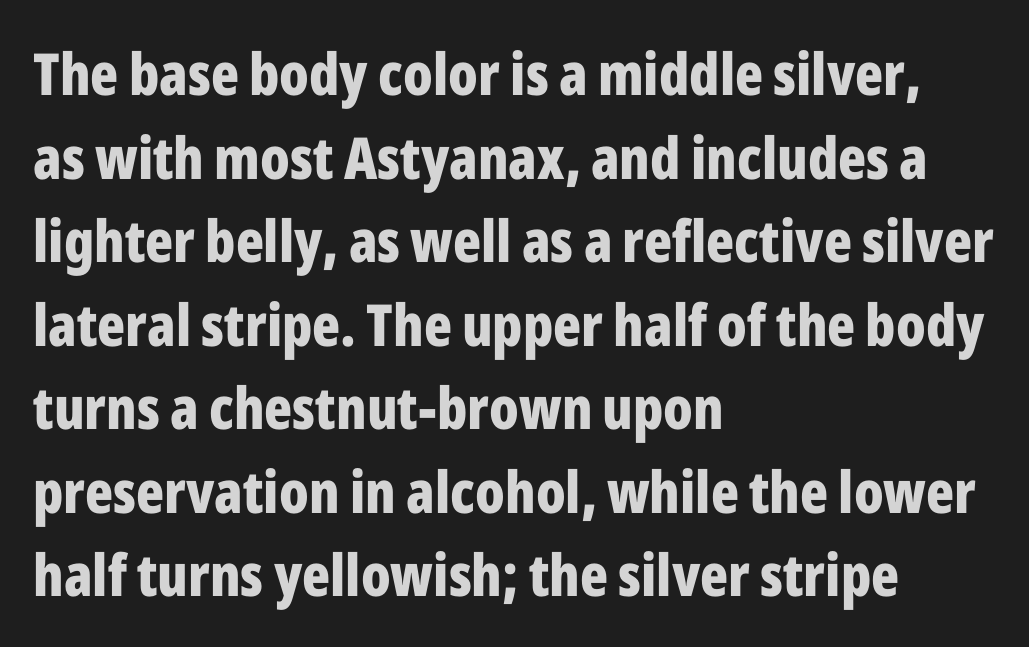
How are the letters spaced? Ordinarily, with no added tracking. Grotesque or geometric, the face here clearly has no serifs. If you measured baseline to baseline, you'd find a middling distance. Does the lettering tilt? It doesn't — this is upright. The passage is arranged the way most books set body copy — flush left.
